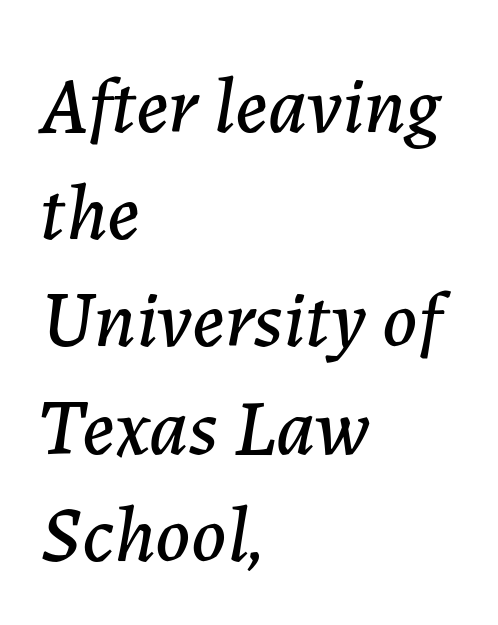
{"italic": "yes", "lean": "right", "slant_degrees": 7, "width": "normal", "stroke_contrast": "low", "x_height": "medium", "monospaced": "no", "underline": "no", "align": "left", "line_spacing": "normal", "line_spacing_ratio": 1.34, "letter_spacing": "normal", "letter_spacing_em": 0.0, "glyph_px": 80}
